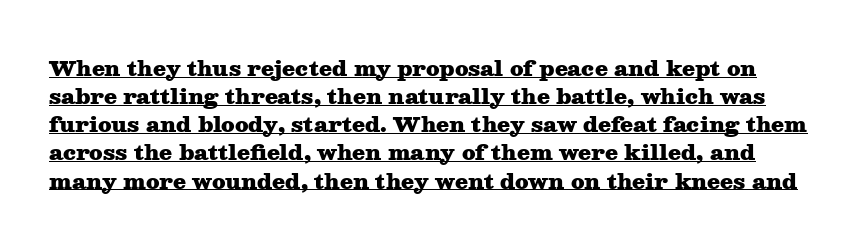
{"italic": "no", "bold": "yes", "underline": "yes", "line_spacing": "normal", "line_spacing_ratio": 1.34, "letter_spacing": "normal", "letter_spacing_em": 0.0, "glyph_px": 21}
